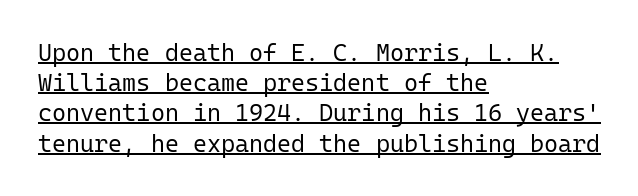
{"italic": "no", "bold": "no", "underline": "yes", "align": "left", "line_spacing": "normal", "line_spacing_ratio": 1.26, "letter_spacing": "normal", "letter_spacing_em": 0.0, "glyph_px": 24}
